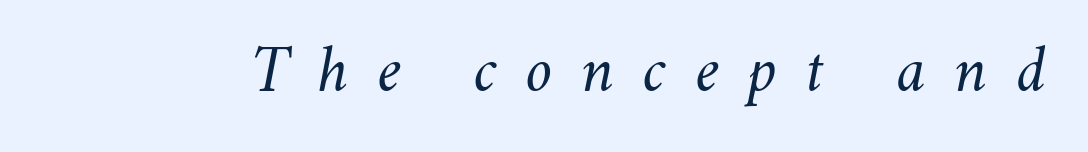
In terms of letterspacing, this is a distinctly airy, spread setting. Honestly, there is no underline to notice here at all. Slanted lettering throughout. Character widths vary here, with narrow letters taking less room than wide ones. Each stroke keeps to a modest, everyday thickness or less.
